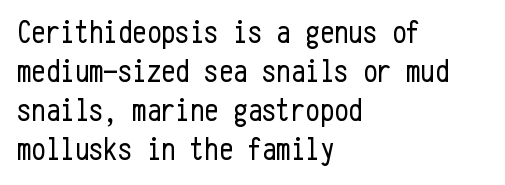
Q: Is the text bold? A: No.
Q: Is the text italic (slanted)? A: No, it is upright.
Q: Is the typeface a serif or a sans-serif typeface? A: Sans-serif.
Q: Is the text underlined? A: No.
Q: How is the paragraph aligned? A: Left-aligned.
Q: Is the spacing between letters normal or unusually wide? A: Normal.
Q: Width (condensed, normal, or wide)? A: Condensed.
Q: Stroke contrast? A: Low.
Q: x-height? A: Medium.
Q: Monospaced? A: Yes.
